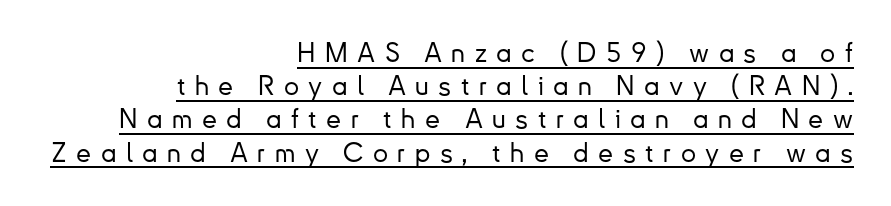
Q: Is the text italic (slanted)? A: No, it is upright.
Q: Is the text underlined? A: Yes.
Q: How is the paragraph aligned? A: Right-aligned.
Q: Is the spacing between letters normal or unusually wide? A: Unusually wide.
